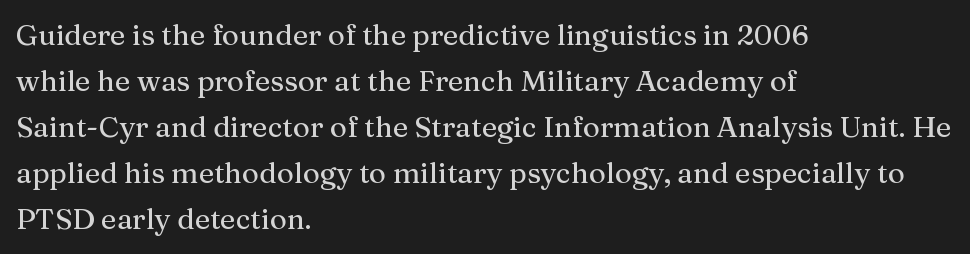
The image shows 29 px serif type, upright; set left-aligned, normal line spacing (1.59x), normal letter spacing, not underlined; medium stroke contrast and a medium x-height.
